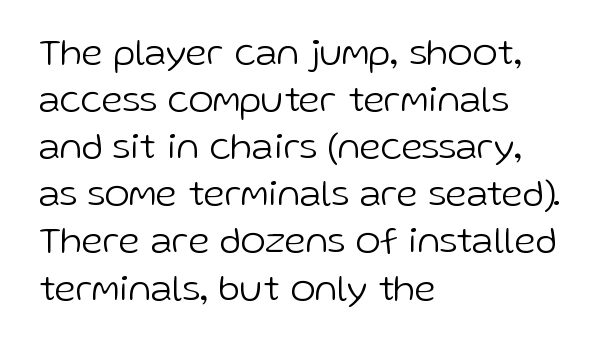
A typesetter would call this proportional, since set widths differ per character. This sample uses a sans-serif face. Characters remain perfectly vertical along every line. Descenders are the only things crossing below the line.
